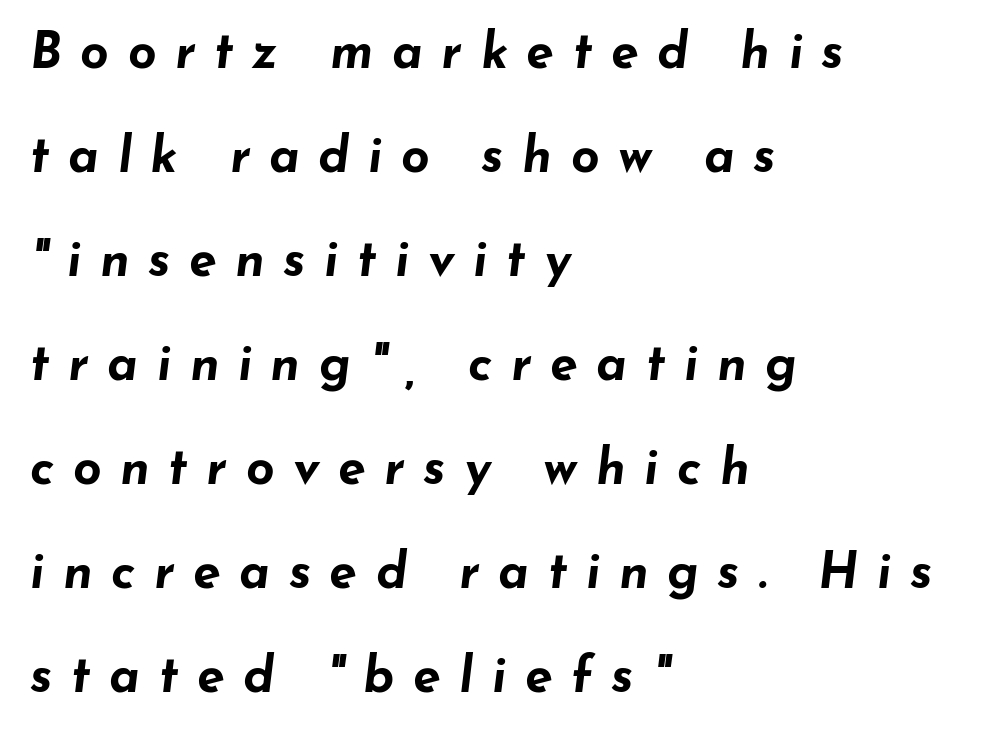
{"italic": "yes", "lean": "right", "slant_degrees": 7, "bold": "yes", "weight": "bold", "width": "wide", "stroke_contrast": "low", "x_height": "small", "monospaced": "no", "underline": "no", "align": "left", "line_spacing": "loose", "line_spacing_ratio": 2.08, "letter_spacing": "wide", "letter_spacing_em": 0.37, "glyph_px": 50}
